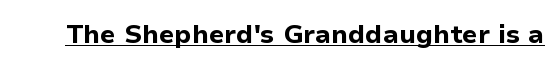
No extra tracking has been applied to these lines. Glance below the letters and you will spot a drawn line. Quick note: not italic, upright. The letters are bold, with thick, heavy strokes.
